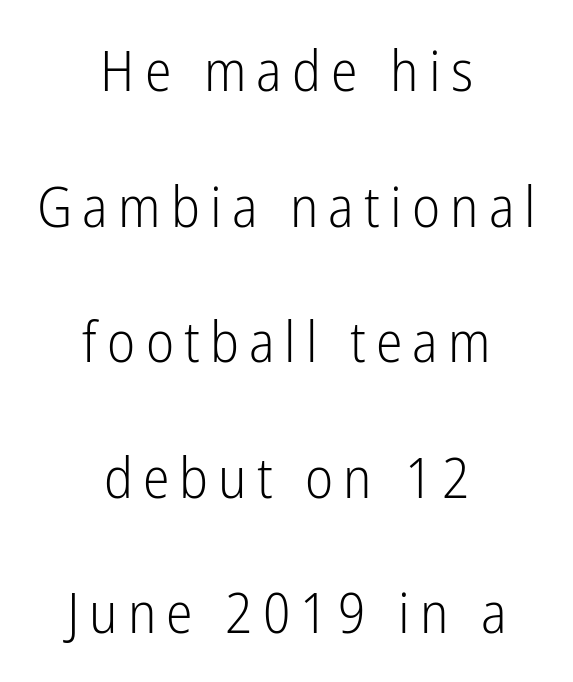
{"serif": "no", "italic": "no", "bold": "no", "weight": "light", "width": "condensed", "stroke_contrast": "low", "x_height": "medium", "monospaced": "no", "underline": "no", "align": "center", "line_spacing": "loose", "line_spacing_ratio": 2.42, "glyph_px": 56}
